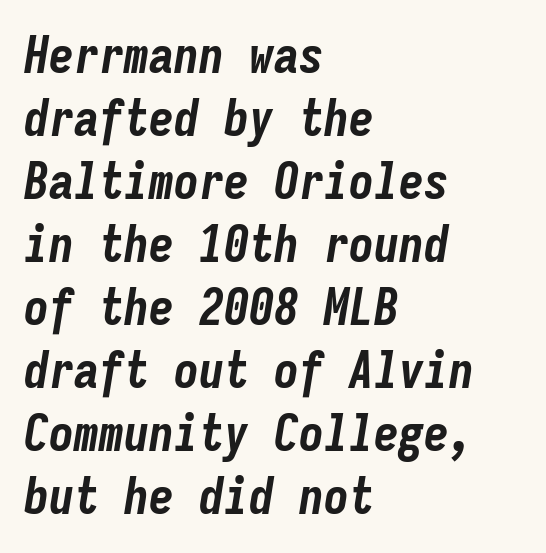
If you measured baseline to baseline, you'd find a middling distance. Short note: letters normally spaced. Notice how the stems are inclined rather than vertical — that's the hallmark of italics. Caption: bold face, heavy strokes.
